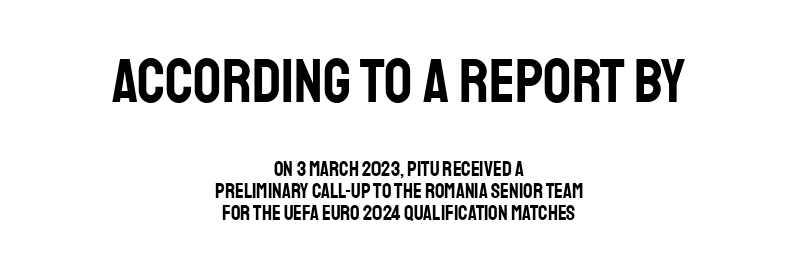
{"serif": "no", "italic": "no", "width": "condensed", "stroke_contrast": "low", "x_height": "large", "monospaced": "no", "underline": "no", "align": "center", "line_spacing": "tight", "line_spacing_ratio": 1.03, "letter_spacing": "normal", "letter_spacing_em": 0.0, "larger_block": "first", "size_ratio": 2.95, "glyph_px": 62}
